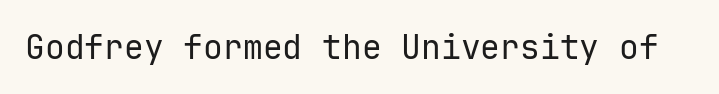
Stroke terminals: plain, sans-serif. Every character sits straight up, as roman type does. Clear beneath every line of the passage. A quiet, ordinary-to-light weight characterises the typeface. The letters sit at their default tracking, neither squeezed nor spread.
